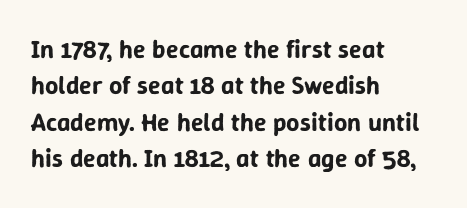
Each line starts at the same left margin while the right side varies. There is no visible air inserted between adjacent glyphs. Baseline-to-baseline distance is the conventional proportion of letter height. No italicization has been applied; the sample stays upright.
